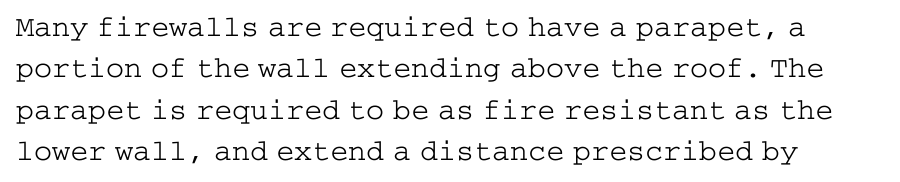
The image shows 30 px light, wide serif type, upright; set normal line spacing (1.38x), normal letter spacing, not underlined; low stroke contrast and a medium x-height.
